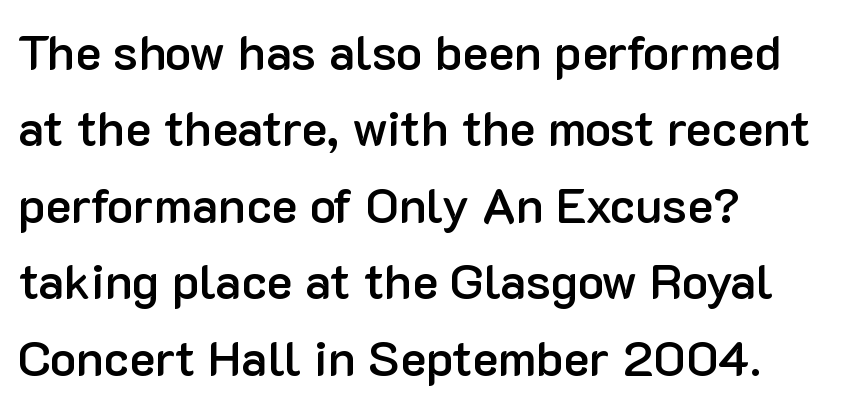
The line-height multiplier appears to be the usual default. No feet cap the strokes, marking this as sans-serif type. Compared with an ordinary text face, these strokes are moderately heavier — a semibold. Rendered with straight, roman letterforms. Typeset ragged right — the left edge is the straight one. Just letters on the line, the space beneath them empty.
